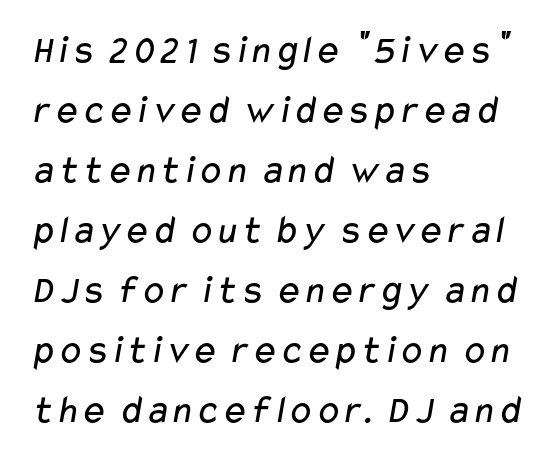
The image shows 40 px regular-weight, wide sans-serif type; set left-aligned, normal line spacing (1.5x), normal letter spacing, not underlined; low stroke contrast and a medium x-height.
